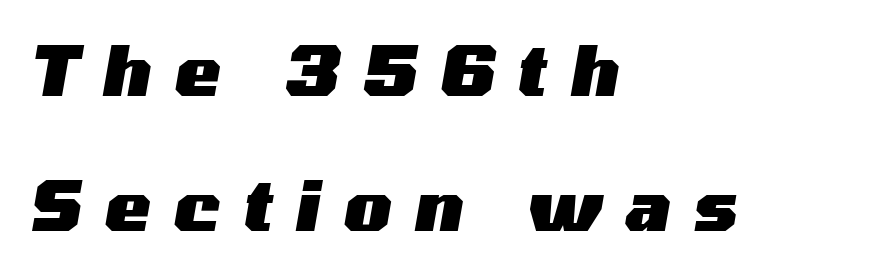
Q: Is the text bold? A: Yes.
Q: Is the text italic (slanted)? A: Yes, it leans right by about 10 degrees.
Q: Is the text underlined? A: No.
Q: How is the paragraph aligned? A: Left-aligned.
Q: Is the spacing between letters normal or unusually wide? A: Unusually wide.
Q: Is the spacing between lines tight, normal or loose? A: Loose.
Q: Width (condensed, normal, or wide)? A: Wide.
Q: Stroke contrast? A: Medium.
Q: x-height? A: Medium.
Q: Monospaced? A: No.
